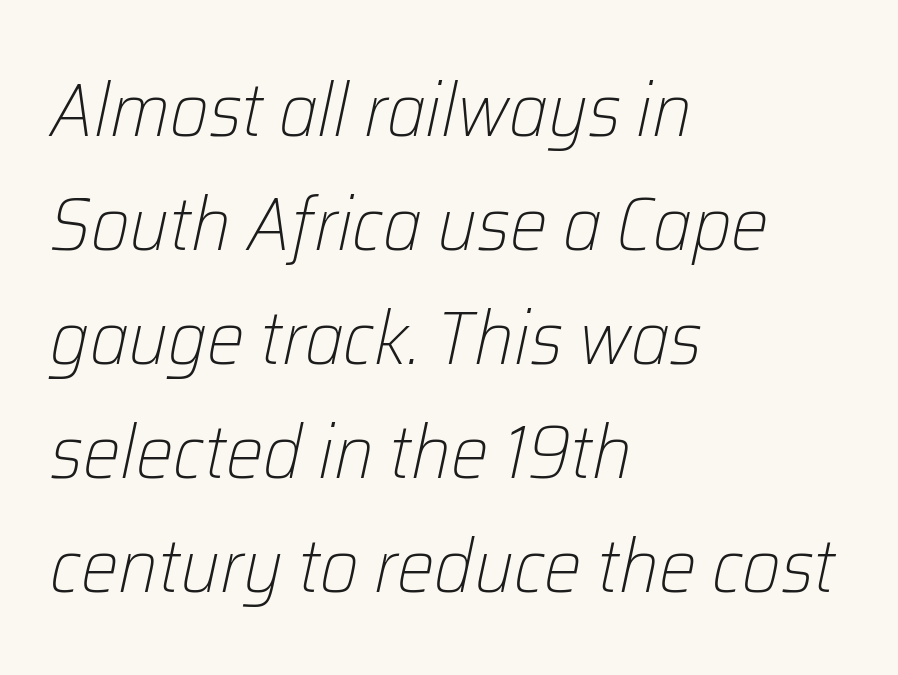
Check under the words: just untouched page. The lines in this sample share a left origin and differ only in where they stop. This sample uses plain, unmodified letter spacing. Think standard paragraph weight, or any step lighter than that. Vertical spacing — default. The rendering uses natural spacing where letterforms have individual widths.
